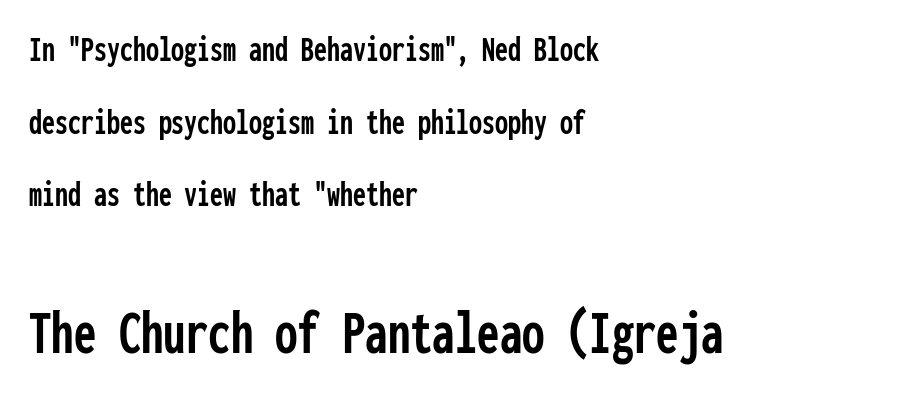
Q: Is the text italic (slanted)? A: No, it is upright.
Q: Is the typeface a serif or a sans-serif typeface? A: Sans-serif.
Q: Is the text underlined? A: No.
Q: How is the paragraph aligned? A: Left-aligned.
Q: Is the spacing between letters normal or unusually wide? A: Normal.
Q: Is the spacing between lines tight, normal or loose? A: Loose.
Q: Which block of text is set in a larger size, the first (top) or the second (bottom)? A: The second (bottom) one.
Q: Width (condensed, normal, or wide)? A: Condensed.
Q: Stroke contrast? A: Low.
Q: x-height? A: Medium.
Q: Monospaced? A: Yes.
